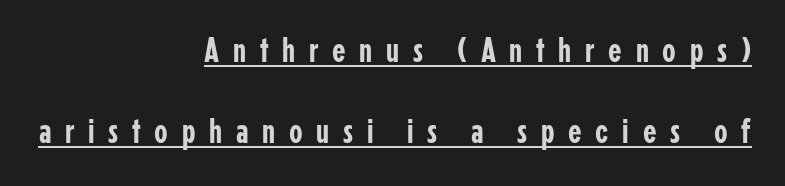
{"serif": "no", "italic": "no", "width": "condensed", "stroke_contrast": "low", "x_height": "medium", "monospaced": "no", "underline": "yes", "align": "right", "line_spacing": "loose", "line_spacing_ratio": 2.32, "letter_spacing": "wide", "letter_spacing_em": 0.39, "glyph_px": 35}
